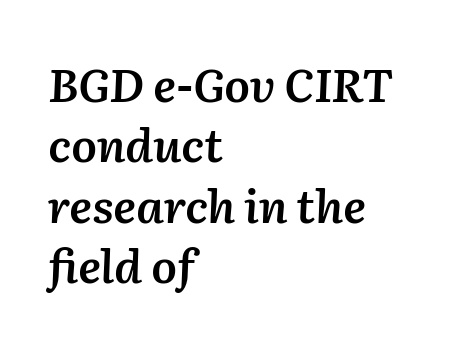
Honestly, there is no underline to notice here at all. Line spacing here is normal. This is oblique type, the kind used for emphasis or titles. On the weight axis this lands at semibold, roughly 600.
